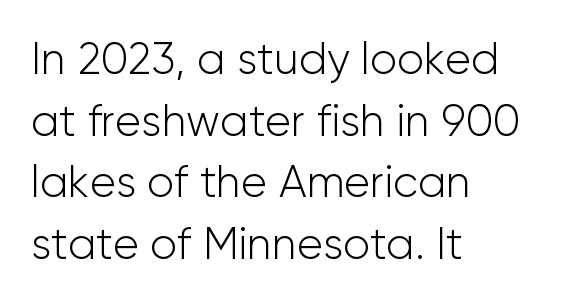
The letters sit at their default tracking, neither squeezed nor spread. The glyphs in this specimen are sans serif. Italic: no, the glyphs are upright roman. You could not count columns in this text — the font is proportionally spaced.
